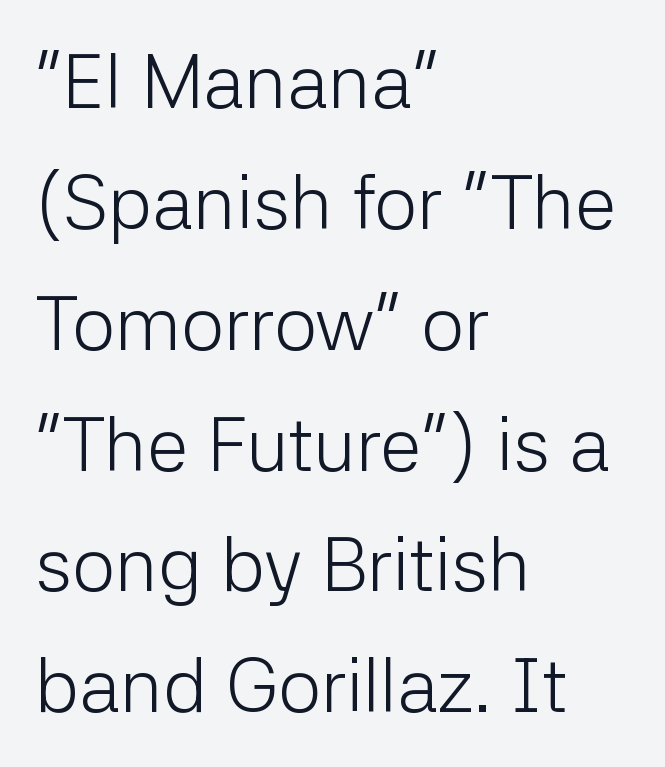
Q: Is the text bold? A: No.
Q: Is the text italic (slanted)? A: No, it is upright.
Q: Is the typeface a serif or a sans-serif typeface? A: Sans-serif.
Q: Is the text underlined? A: No.
Q: How is the paragraph aligned? A: Left-aligned.
Q: Is the spacing between letters normal or unusually wide? A: Normal.
Q: Is the spacing between lines tight, normal or loose? A: Normal.
Q: Width (condensed, normal, or wide)? A: Normal.
Q: Stroke contrast? A: Low.
Q: x-height? A: Medium.
Q: Monospaced? A: No.
